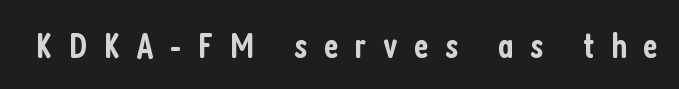
Q: Is the text bold? A: Semi-bold.
Q: Is the text italic (slanted)? A: No, it is upright.
Q: Is the typeface a serif or a sans-serif typeface? A: Sans-serif.
Q: Is the text underlined? A: No.
Q: Is the spacing between letters normal or unusually wide? A: Unusually wide.
Q: Width (condensed, normal, or wide)? A: Condensed.
Q: Stroke contrast? A: Low.
Q: x-height? A: Medium.
Q: Monospaced? A: No.
